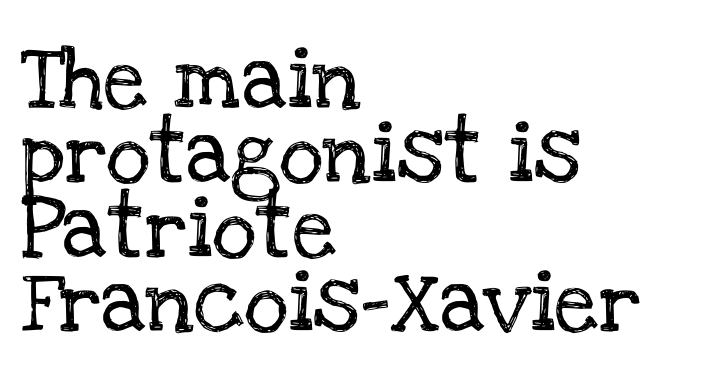
The image shows 62 px serif type, upright; set left-aligned, line spacing 1.2x, normal letter spacing, not underlined; low stroke contrast and a large x-height.
